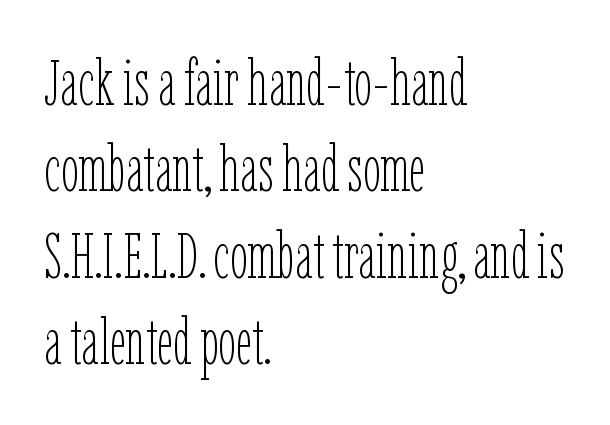
It's the straight-up-and-down kind of type. Nothing heavy about these letters — not bold at all. Vertically, the passage feels balanced, rows spaced as you'd expect. Character widths vary here, with narrow letters taking less room than wide ones.
